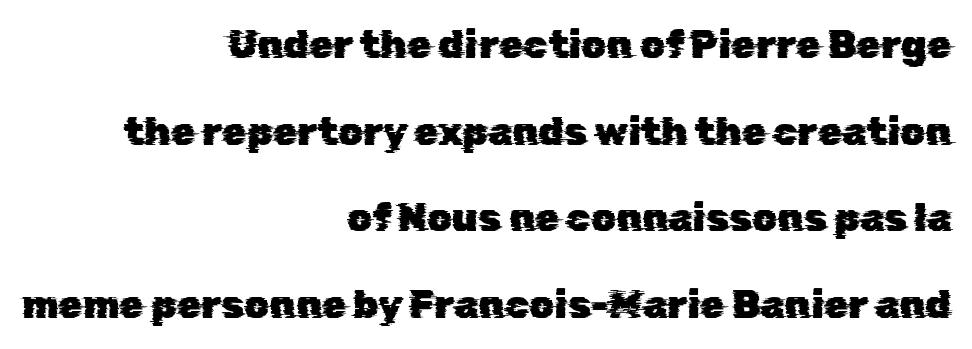
{"serif": "no", "width": "normal", "stroke_contrast": "low", "x_height": "medium", "monospaced": "no", "underline": "no", "align": "right", "line_spacing": "loose", "line_spacing_ratio": 2.22, "letter_spacing": "normal", "letter_spacing_em": 0.0, "glyph_px": 39}
